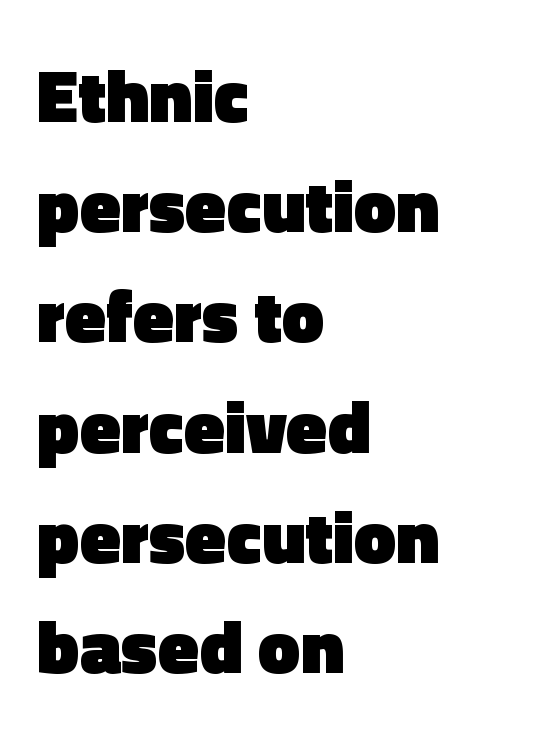
Q: Is the text bold? A: Yes.
Q: Is the text italic (slanted)? A: No, it is upright.
Q: Is the typeface a serif or a sans-serif typeface? A: Sans-serif.
Q: Is the text underlined? A: No.
Q: How is the paragraph aligned? A: Left-aligned.
Q: Is the spacing between letters normal or unusually wide? A: Normal.
Q: Is the spacing between lines tight, normal or loose? A: Normal.
Q: Width (condensed, normal, or wide)? A: Normal.
Q: x-height? A: Medium.
Q: Monospaced? A: No.
